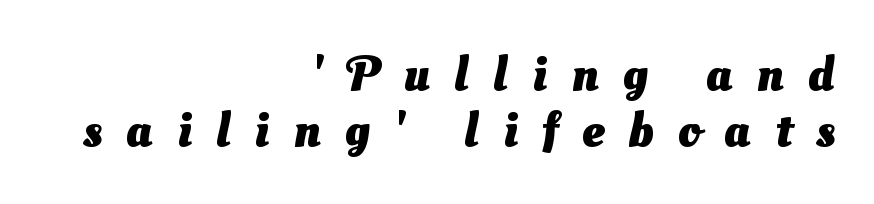
The image shows 50 px heavy sans-serif type; set right-aligned, tight line spacing (1.12x), unusually wide letter spacing (+0.48 em), not underlined; medium stroke contrast and a small x-height.
